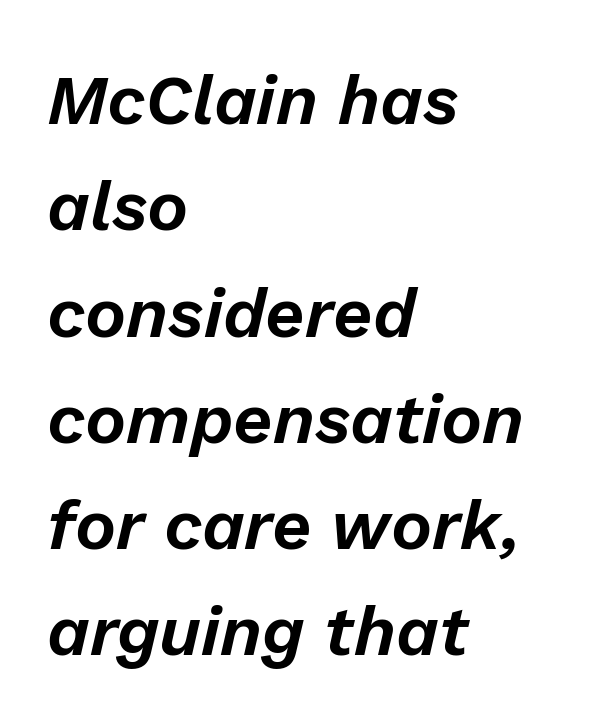
Q: Is the text italic (slanted)? A: Yes, it leans right by about 13 degrees.
Q: Is the text underlined? A: No.
Q: How is the paragraph aligned? A: Left-aligned.
Q: Is the spacing between letters normal or unusually wide? A: Normal.
Q: Is the spacing between lines tight, normal or loose? A: Normal.
Q: Width (condensed, normal, or wide)? A: Normal.
Q: Stroke contrast? A: Low.
Q: x-height? A: Medium.
Q: Monospaced? A: No.
